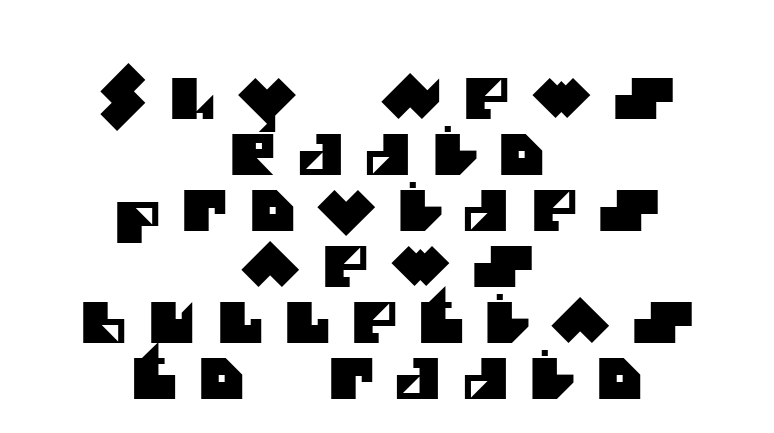
{"serif": "no", "width": "normal", "stroke_contrast": "medium", "x_height": "large", "monospaced": "no", "underline": "no", "align": "center", "line_spacing": "tight", "line_spacing_ratio": 1.0, "letter_spacing": "wide", "letter_spacing_em": 0.38, "glyph_px": 56}
